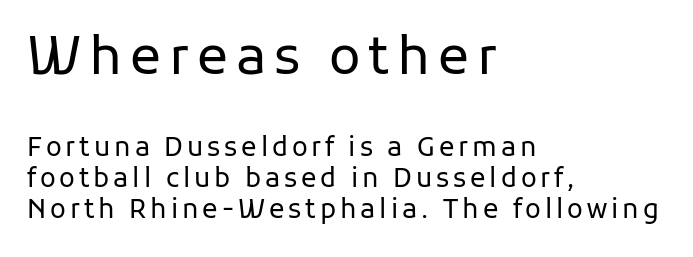
Ink coverage per letter is moderate at most. You get the large type first, then a drop to smaller type. Grotesque or geometric, the face here clearly has no serifs. Caption: multi-line text, flush left, ragged right. Note the varied advance widths — an 'i' is clearly narrower than an 'm'.
